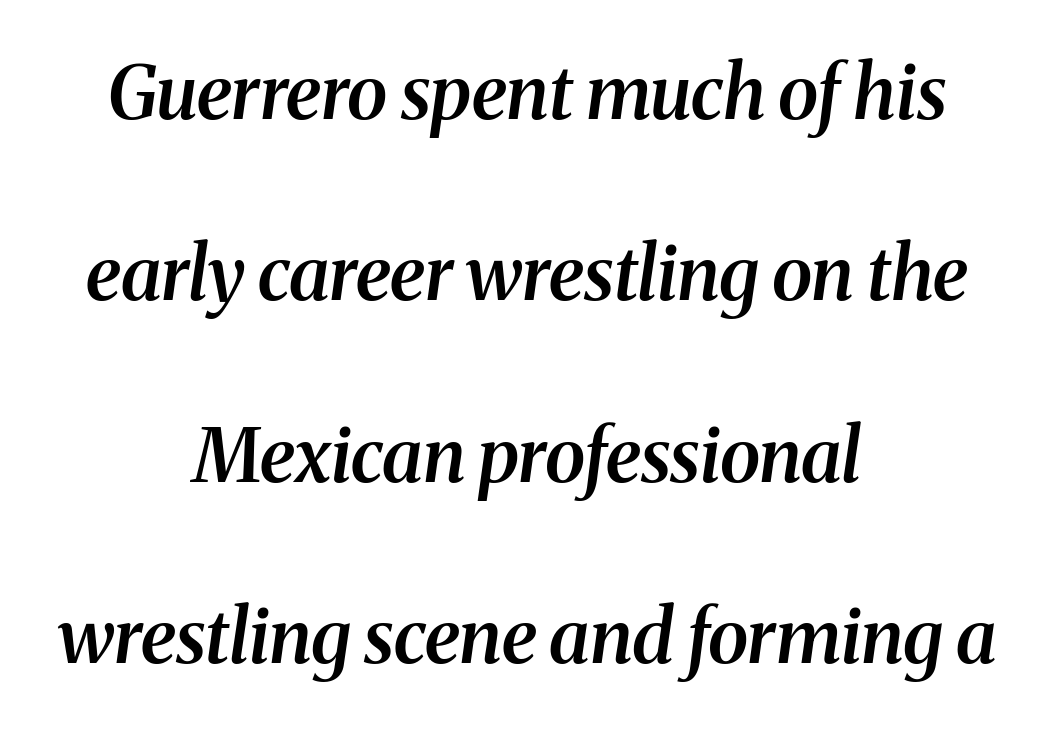
{"serif": "yes", "italic": "yes", "lean": "right", "slant_degrees": 8, "bold": "semi", "weight": "semibold", "width": "normal", "stroke_contrast": "medium", "x_height": "medium", "monospaced": "no", "underline": "no", "align": "center", "line_spacing": "loose", "line_spacing_ratio": 2.45, "letter_spacing": "normal", "letter_spacing_em": 0.0, "glyph_px": 74}
